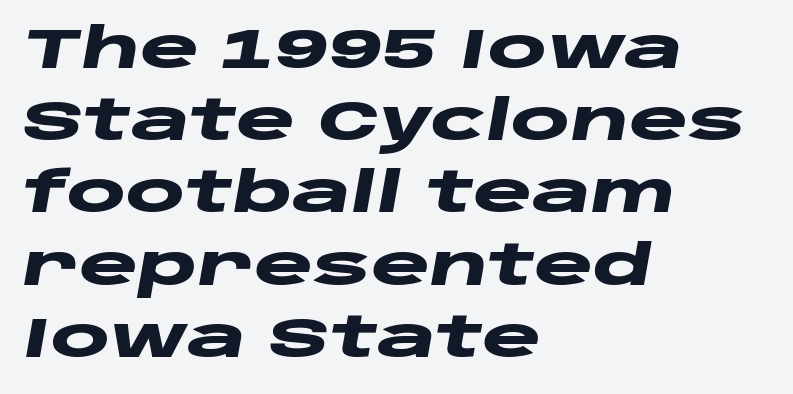
The image shows 56 px heavy, wide type, italic (leaning right); set left-aligned, normal line spacing (1.29x), normal letter spacing, not underlined; low stroke contrast and a large x-height.
